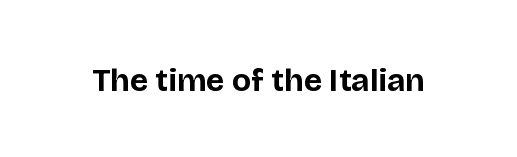
The image shows 32 px bold sans-serif type, upright; set normal letter spacing, not underlined; low stroke contrast and a large x-height.
